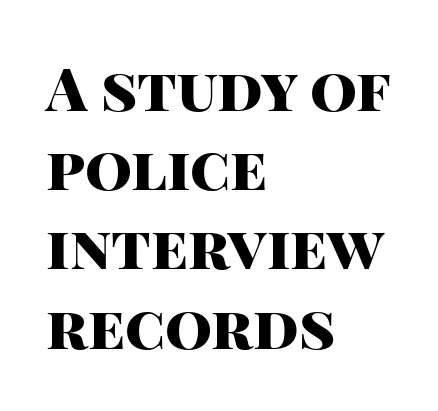
This rendering features lettering with no underline. Classification — sans serif. Glyph-to-glyph distance matches everyday printed text. Short and long lines alike share a common starting point at left.
